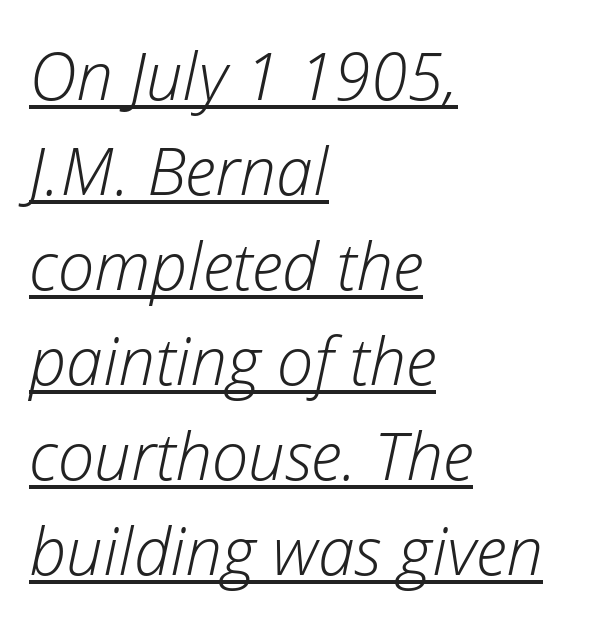
Q: Is the text bold? A: No.
Q: Is the text italic (slanted)? A: Yes, it leans right by about 12 degrees.
Q: Is the text underlined? A: Yes.
Q: How is the paragraph aligned? A: Left-aligned.
Q: Is the spacing between letters normal or unusually wide? A: Normal.
Q: Is the spacing between lines tight, normal or loose? A: Normal.
Q: Width (condensed, normal, or wide)? A: Normal.
Q: Stroke contrast? A: Low.
Q: x-height? A: Medium.
Q: Monospaced? A: No.
